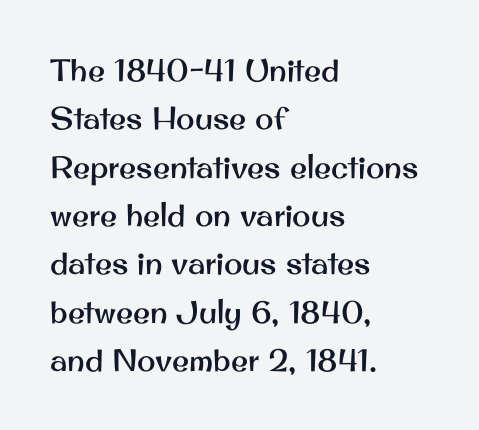
Q: Is the text italic (slanted)? A: No, it is upright.
Q: Is the typeface a serif or a sans-serif typeface? A: Sans-serif.
Q: Is the text underlined? A: No.
Q: How is the paragraph aligned? A: Left-aligned.
Q: Is the spacing between letters normal or unusually wide? A: Normal.
Q: Is the spacing between lines tight, normal or loose? A: Normal.
Q: Width (condensed, normal, or wide)? A: Normal.
Q: Stroke contrast? A: Medium.
Q: x-height? A: Small.
Q: Monospaced? A: No.
